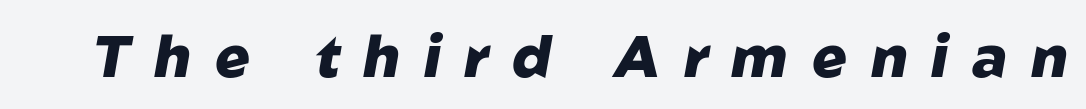
{"italic": "yes", "lean": "right", "slant_degrees": 10, "bold": "yes", "weight": "heavy", "width": "normal", "stroke_contrast": "low", "x_height": "medium", "monospaced": "no", "underline": "no", "letter_spacing": "wide", "letter_spacing_em": 0.41, "glyph_px": 58}
